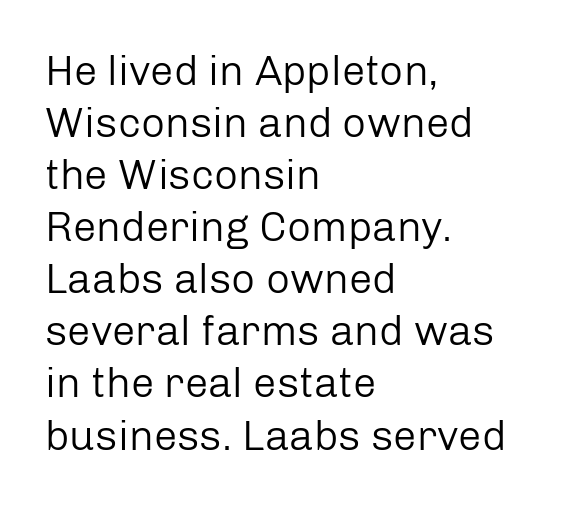
{"serif": "no", "italic": "no", "bold": "no", "weight": "regular", "width": "normal", "stroke_contrast": "low", "x_height": "medium", "monospaced": "no", "underline": "no", "align": "left", "line_spacing_ratio": 1.24, "letter_spacing": "normal", "letter_spacing_em": 0.0, "glyph_px": 42}
